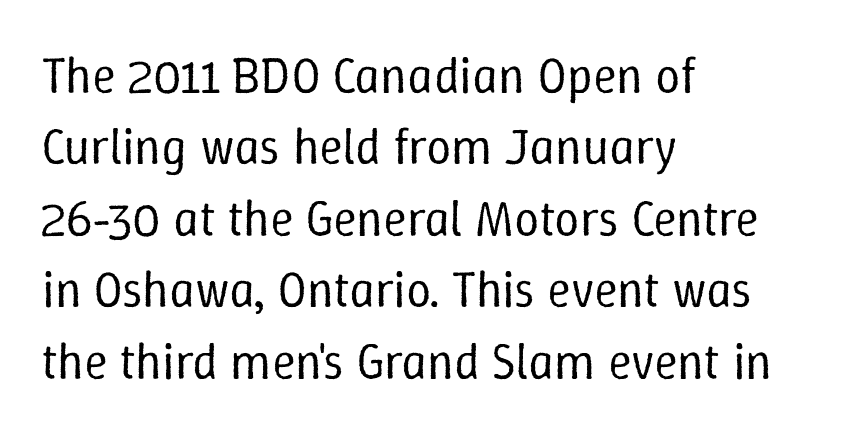
{"italic": "no", "bold": "no", "weight": "regular", "width": "normal", "stroke_contrast": "low", "x_height": "medium", "monospaced": "no", "underline": "no", "align": "left", "line_spacing": "normal", "line_spacing_ratio": 1.43, "letter_spacing": "normal", "letter_spacing_em": 0.0, "glyph_px": 50}
